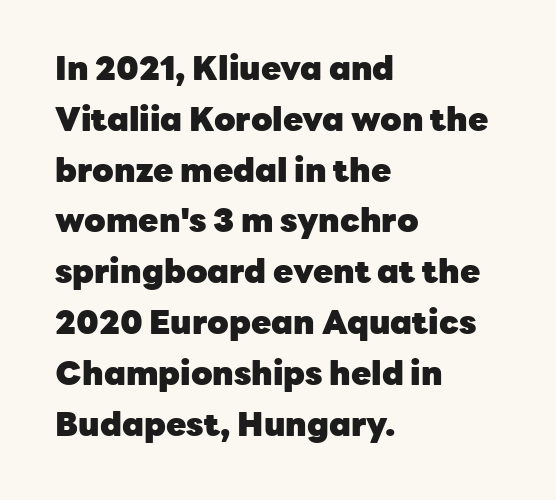
Look at the bottom of the vertical strokes: they stop flat, with no serifs. Where is the straight margin? On the left. How are the letters spaced? Ordinarily, with no added tracking. Rendered with straight, roman letterforms.
